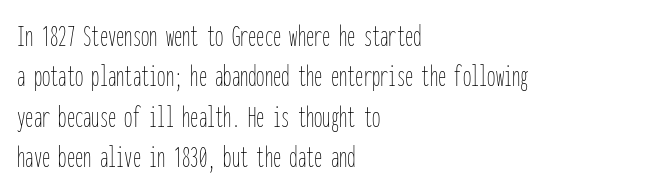
The image shows 33 px thin, condensed type, upright, monospaced; set left-aligned, line spacing 1.22x, normal letter spacing, not underlined; low stroke contrast and a medium x-height.
